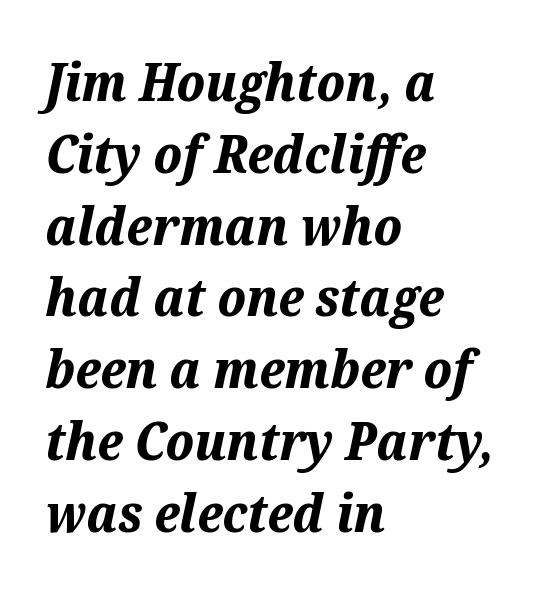
The image shows 52 px bold type, italic (leaning right); set left-aligned, normal line spacing (1.38x), normal letter spacing, not underlined; medium stroke contrast and a medium x-height.
